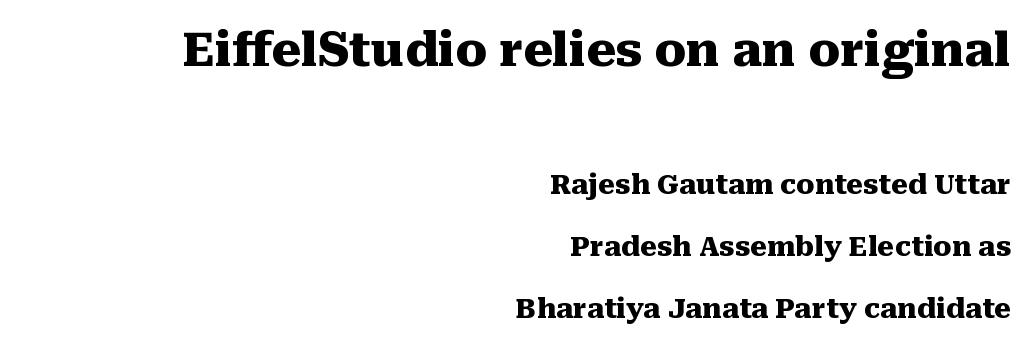
Q: Is the text bold? A: Yes.
Q: Is the text italic (slanted)? A: No, it is upright.
Q: Is the typeface a serif or a sans-serif typeface? A: Serif.
Q: Is the text underlined? A: No.
Q: How is the paragraph aligned? A: Right-aligned.
Q: Is the spacing between letters normal or unusually wide? A: Normal.
Q: Is the spacing between lines tight, normal or loose? A: Loose.
Q: Which block of text is set in a larger size, the first (top) or the second (bottom)? A: The first (top) one.
Q: Width (condensed, normal, or wide)? A: Normal.
Q: Stroke contrast? A: Medium.
Q: x-height? A: Medium.
Q: Monospaced? A: No.
